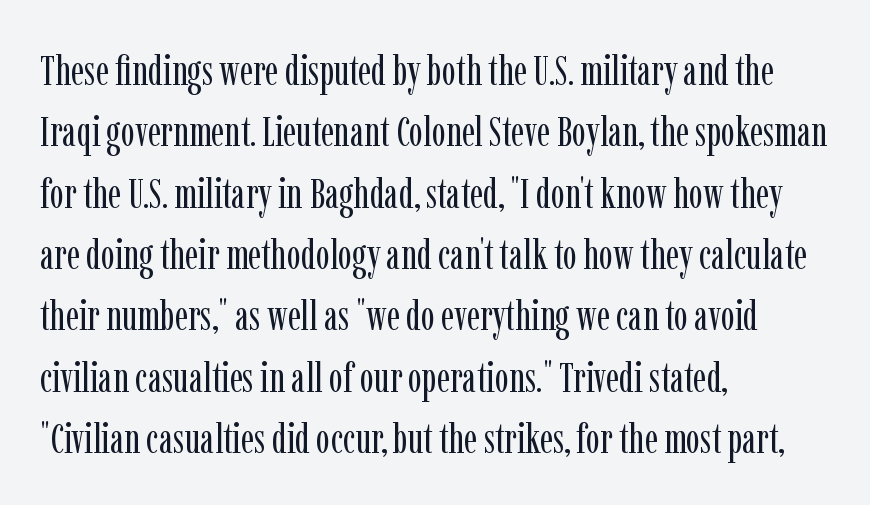
{"serif": "yes", "italic": "no", "bold": "no", "weight": "regular", "width": "condensed", "stroke_contrast": "low", "x_height": "medium", "monospaced": "no", "underline": "no", "align": "left", "line_spacing": "normal", "line_spacing_ratio": 1.46, "letter_spacing": "normal", "letter_spacing_em": 0.0, "glyph_px": 42}
